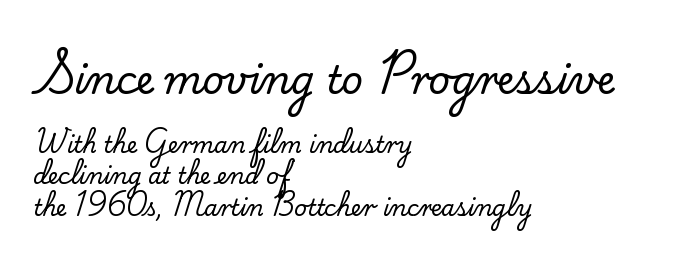
Nobody touched the tracking dial on this one. A typesetter would call this leading conventional body-copy spacing. These lines are set flush left with a ragged right edge. Spacing verdict: proportional, widths tailored to each character.
